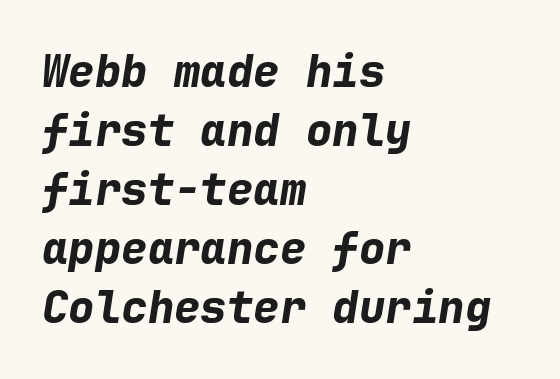
{"italic": "yes", "lean": "right", "slant_degrees": 9, "bold": "yes", "weight": "bold", "width": "normal", "stroke_contrast": "low", "x_height": "medium", "monospaced": "yes", "underline": "no", "align": "left", "line_spacing": "normal", "line_spacing_ratio": 1.34, "letter_spacing": "normal", "letter_spacing_em": 0.0, "glyph_px": 44}
